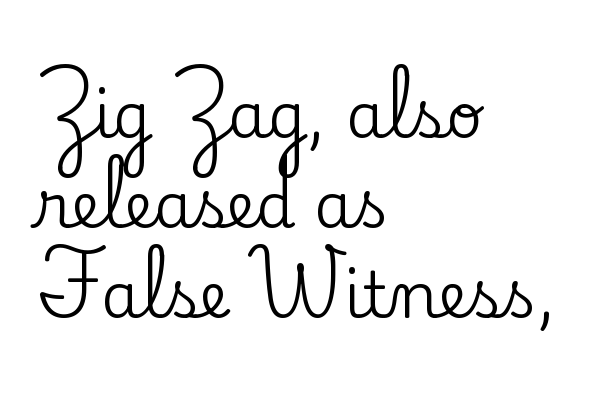
{"serif": "yes", "italic": "no", "width": "normal", "stroke_contrast": "low", "x_height": "small", "monospaced": "no", "underline": "no", "align": "left", "line_spacing": "normal", "line_spacing_ratio": 1.43, "letter_spacing": "normal", "letter_spacing_em": 0.0, "glyph_px": 63}
